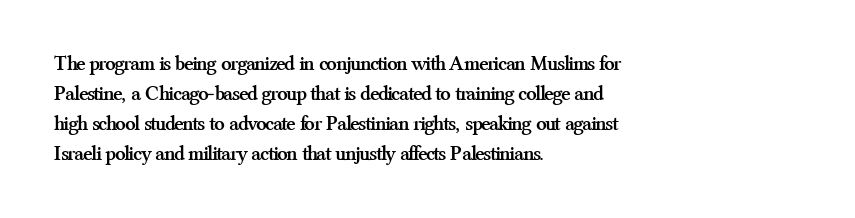
The image shows 21 px bold type, upright; set left-aligned, normal line spacing (1.43x), normal letter spacing, not underlined.
